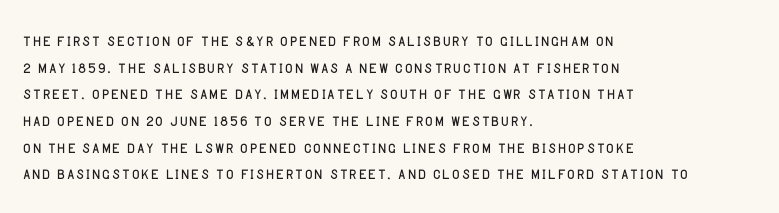
The image shows 21 px text type, upright; set left-aligned, normal line spacing (1.27x), normal letter spacing, not underlined.
